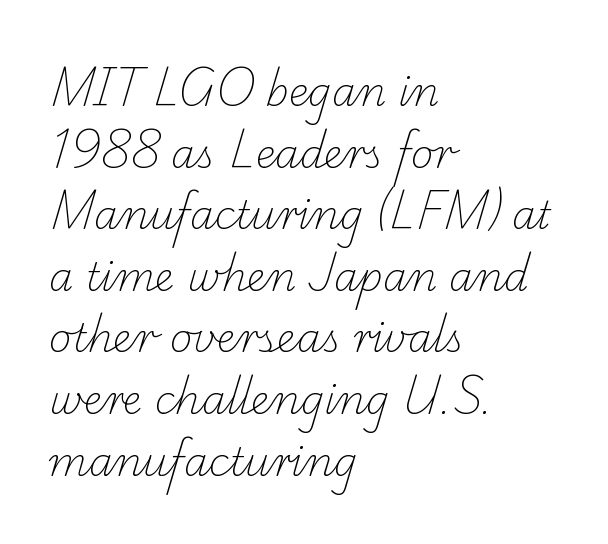
Q: Is the text bold? A: No.
Q: Is the typeface a serif or a sans-serif typeface? A: Serif.
Q: Is the text underlined? A: No.
Q: How is the paragraph aligned? A: Left-aligned.
Q: Is the spacing between letters normal or unusually wide? A: Normal.
Q: Is the spacing between lines tight, normal or loose? A: Normal.
Q: Width (condensed, normal, or wide)? A: Normal.
Q: Stroke contrast? A: Low.
Q: x-height? A: Small.
Q: Monospaced? A: No.
